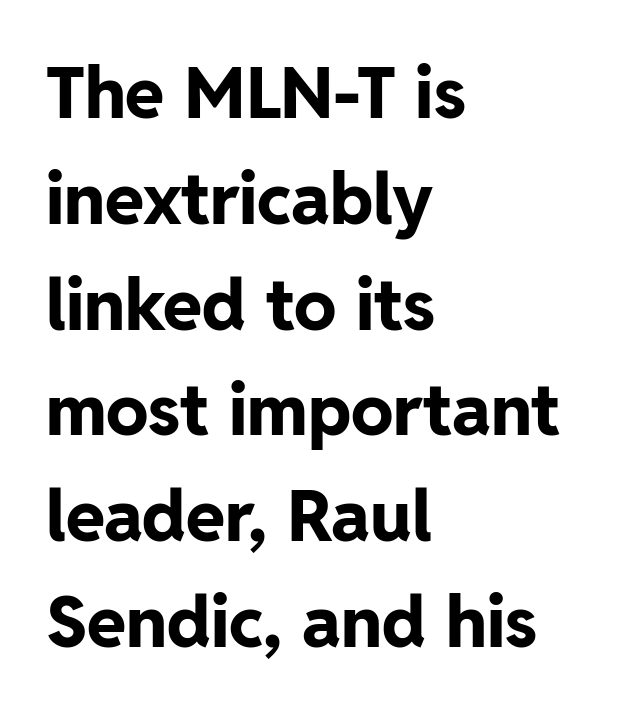
Q: Is the text bold? A: Yes.
Q: Is the text italic (slanted)? A: No, it is upright.
Q: Is the typeface a serif or a sans-serif typeface? A: Sans-serif.
Q: Is the text underlined? A: No.
Q: How is the paragraph aligned? A: Left-aligned.
Q: Is the spacing between letters normal or unusually wide? A: Normal.
Q: Is the spacing between lines tight, normal or loose? A: Normal.
Q: Width (condensed, normal, or wide)? A: Normal.
Q: Stroke contrast? A: Low.
Q: x-height? A: Medium.
Q: Monospaced? A: No.
